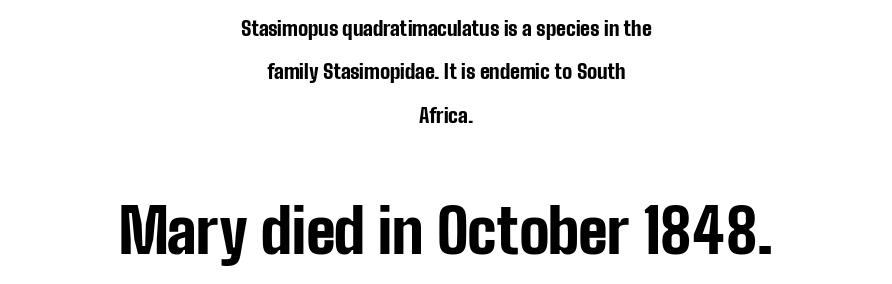
{"serif": "no", "italic": "no", "bold": "yes", "weight": "bold", "width": "condensed", "stroke_contrast": "low", "x_height": "medium", "monospaced": "no", "underline": "no", "align": "center", "line_spacing": "loose", "line_spacing_ratio": 2.17, "letter_spacing": "normal", "letter_spacing_em": 0.0, "larger_block": "second", "size_ratio": 3.0, "glyph_px": 60}
